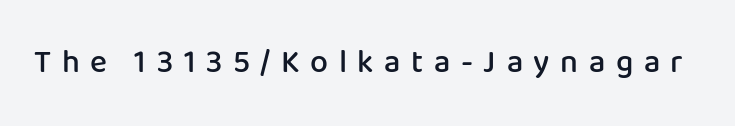
Words appear elongated and porous because spacing is wide. A semibold gives these letters moderate extra thickness, short of bold. You can tell from the bare stems that sans-serif type was used. Just letters on the line, the space beneath them empty.
